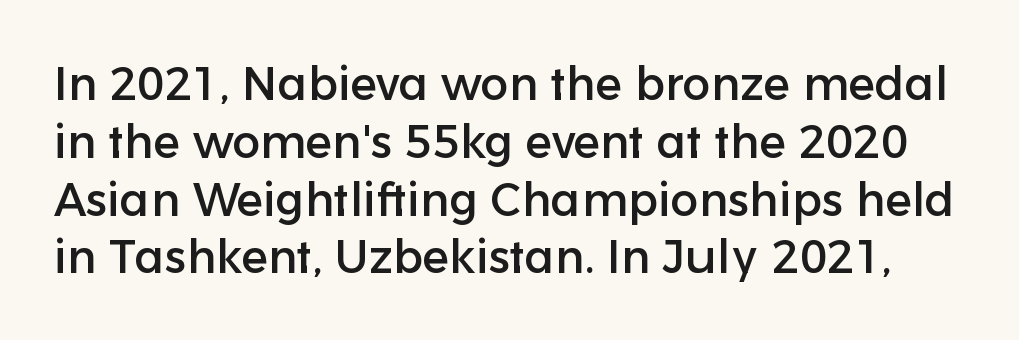
Q: Is the text italic (slanted)? A: No, it is upright.
Q: Is the typeface a serif or a sans-serif typeface? A: Sans-serif.
Q: Is the text underlined? A: No.
Q: Is the spacing between letters normal or unusually wide? A: Normal.
Q: Width (condensed, normal, or wide)? A: Normal.
Q: Stroke contrast? A: Low.
Q: x-height? A: Medium.
Q: Monospaced? A: No.
